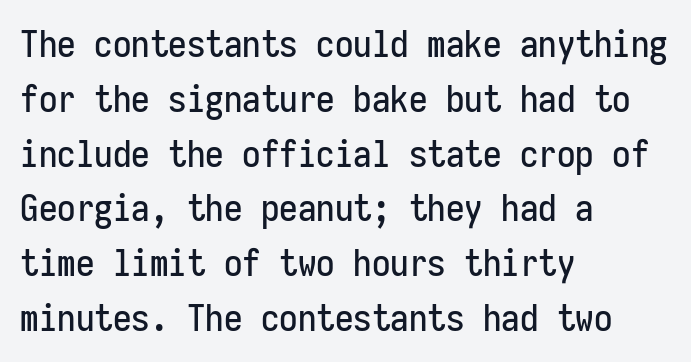
{"serif": "no", "italic": "no", "width": "condensed", "stroke_contrast": "low", "x_height": "medium", "monospaced": "yes", "underline": "no", "align": "left", "line_spacing": "normal", "line_spacing_ratio": 1.48, "letter_spacing": "normal", "letter_spacing_em": 0.0, "glyph_px": 37}
